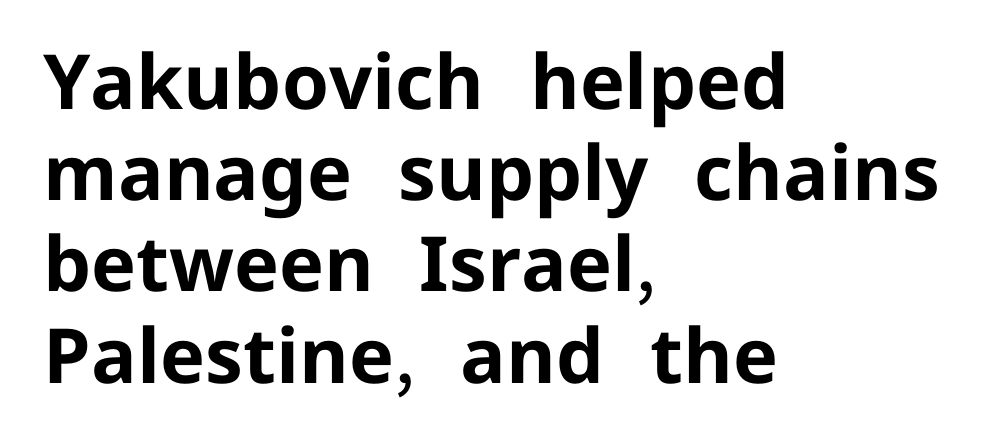
{"serif": "no", "italic": "no", "bold": "yes", "weight": "bold", "width": "normal", "stroke_contrast": "low", "x_height": "medium", "monospaced": "no", "underline": "no", "align": "left", "line_spacing_ratio": 1.2, "letter_spacing": "normal", "letter_spacing_em": 0.0, "glyph_px": 76}
